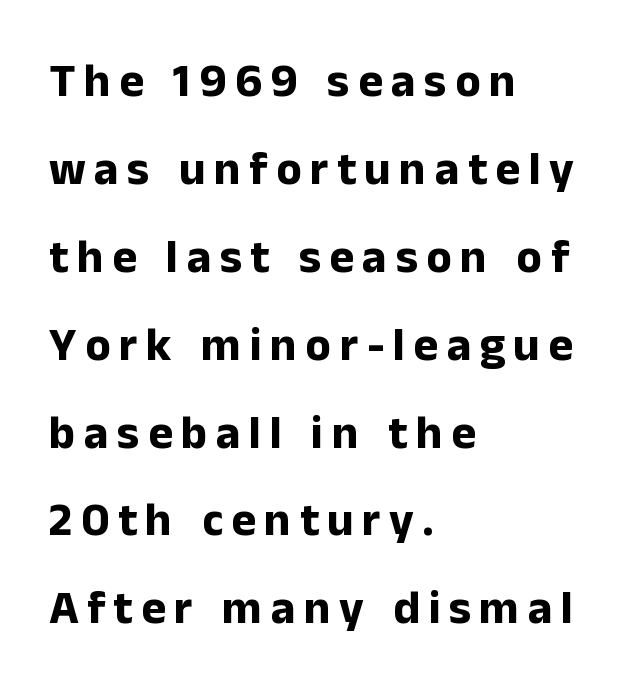
Note the varied advance widths — an 'i' is clearly narrower than an 'm'. Casual observation: everything's shoved over to the left. A typesetter would label this face a sans. The typesetting leans heavy: a genuine bold.
